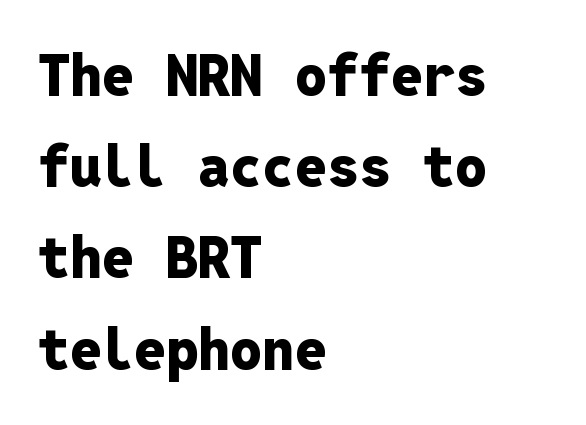
The rendering shows plain stroke endings on the letterforms — a sans-serif design. Typeset ragged right — the left edge is the straight one. Between one letter and the next there's only the usual sliver of space. Decoration check: the copy has no underline. Italic: no, the glyphs are upright roman. You could count columns in this text — the font is strictly monospaced.
